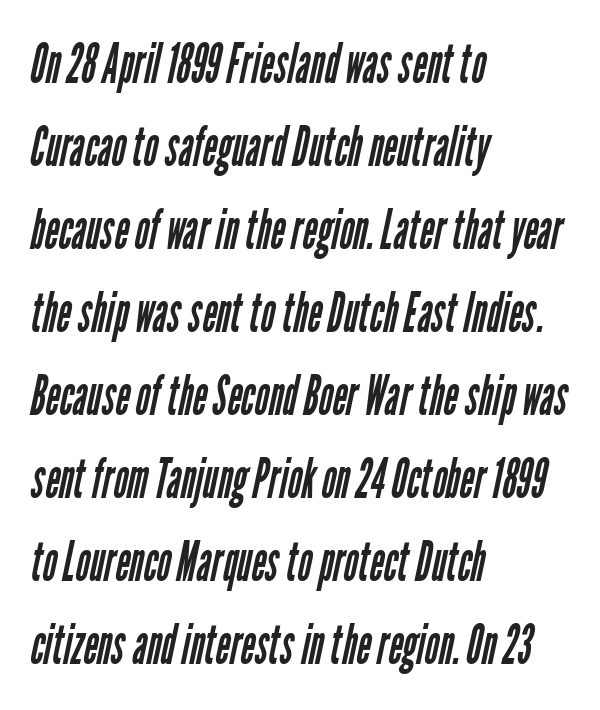
Q: Is the text bold? A: No.
Q: Is the typeface a serif or a sans-serif typeface? A: Sans-serif.
Q: Is the text underlined? A: No.
Q: How is the paragraph aligned? A: Left-aligned.
Q: Is the spacing between letters normal or unusually wide? A: Normal.
Q: Is the spacing between lines tight, normal or loose? A: Normal.
Q: Width (condensed, normal, or wide)? A: Condensed.
Q: Stroke contrast? A: Low.
Q: x-height? A: Medium.
Q: Monospaced? A: No.
